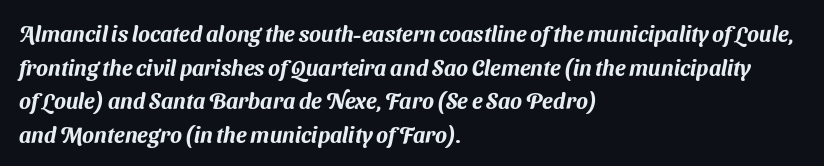
The tracking reads as untouched default to a designer's eye. Rule under the text: the space is simply empty. Leftover space on each line is placed entirely after the last word. The vertical gap from one line to the next is medium.
